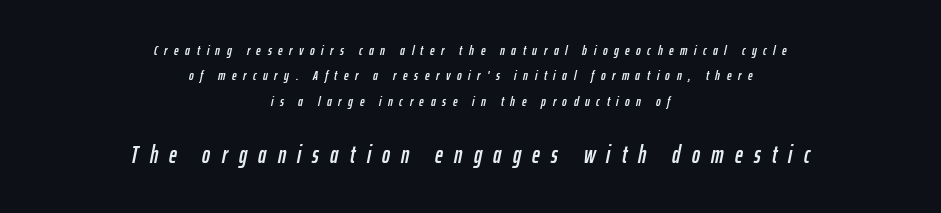
{"italic": "yes", "lean": "right", "slant_degrees": 12, "underline": "no", "align": "center", "line_spacing_ratio": 1.82, "letter_spacing": "wide", "letter_spacing_em": 0.47, "larger_block": "second", "size_ratio": 1.71, "glyph_px": 24}
